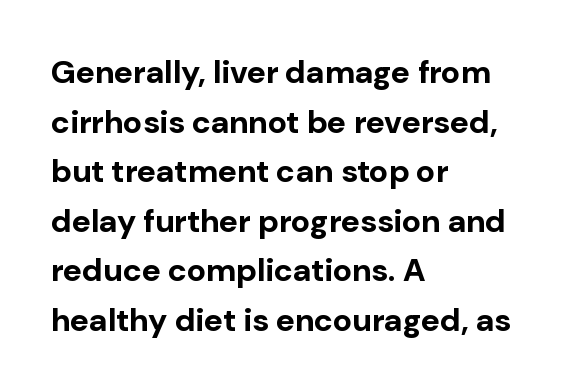
These lines keep a tight, regular rhythm from letter to letter. The block of text has a typical density, with ordinary space between rows. The ragged edge is on the right, which tells us the setting is flush left. Words float on clear page, feet unadorned. The strokes are fattened all the way to bold.
